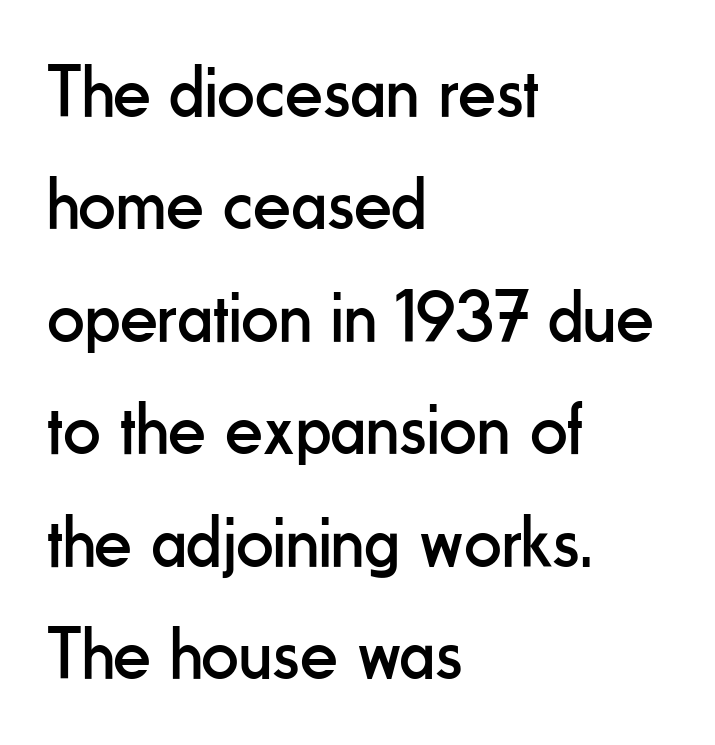
Serif or sans? Sans — the stroke terminals are bare. Unmarked baselines from the first word to the last. The font's upright variant was chosen for this text. Standard letterfit; no display-style spreading of the glyphs. Visually the block forms a straight wall on the left and a jagged coastline on the right. The letters advance in unequal steps, a hallmark of proportional type.
